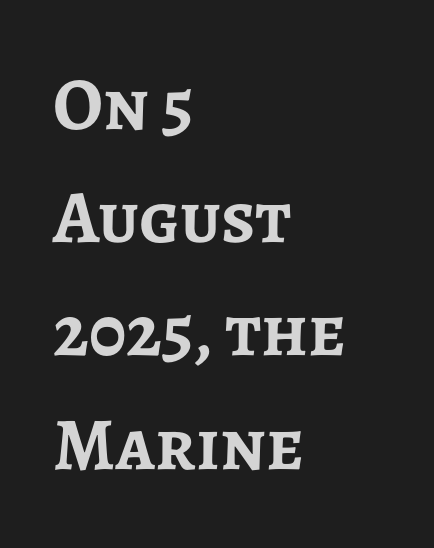
{"serif": "no", "italic": "no", "bold": "yes", "weight": "semibold", "width": "normal", "stroke_contrast": "low", "x_height": "medium", "monospaced": "no", "underline": "no", "align": "left", "line_spacing": "normal", "line_spacing_ratio": 1.53, "letter_spacing": "normal", "letter_spacing_em": 0.0, "glyph_px": 74}
